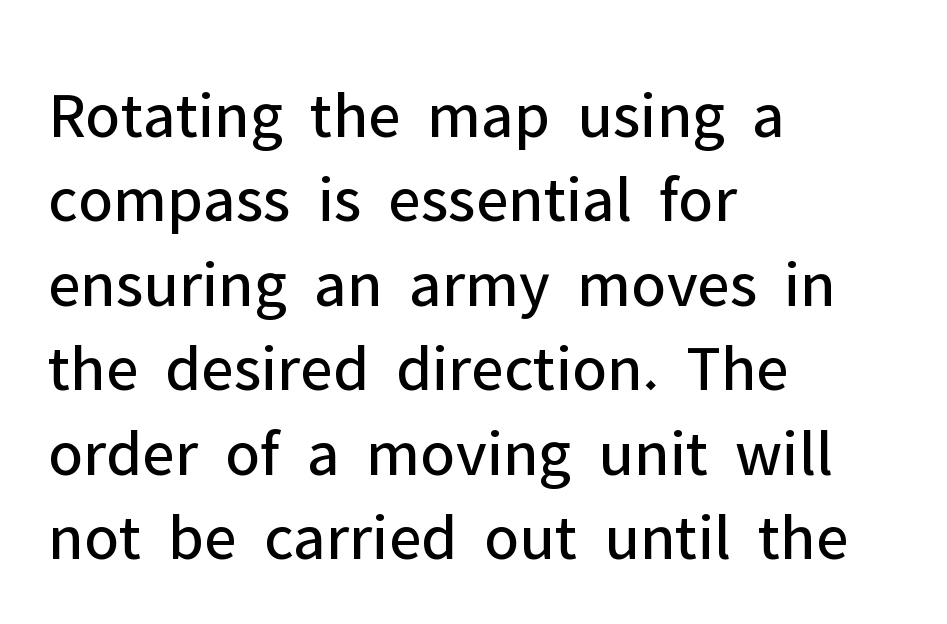
{"serif": "no", "italic": "no", "bold": "no", "weight": "regular", "width": "normal", "stroke_contrast": "low", "x_height": "medium", "monospaced": "no", "underline": "no", "align": "left", "line_spacing": "normal", "line_spacing_ratio": 1.26, "letter_spacing": "normal", "letter_spacing_em": 0.0, "glyph_px": 67}
